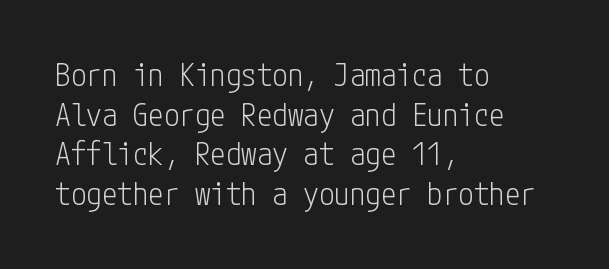
{"serif": "no", "italic": "no", "bold": "no", "weight": "light", "width": "condensed", "stroke_contrast": "low", "x_height": "medium", "underline": "no", "align": "left", "line_spacing": "normal", "line_spacing_ratio": 1.28, "letter_spacing": "normal", "letter_spacing_em": 0.0, "glyph_px": 31}
